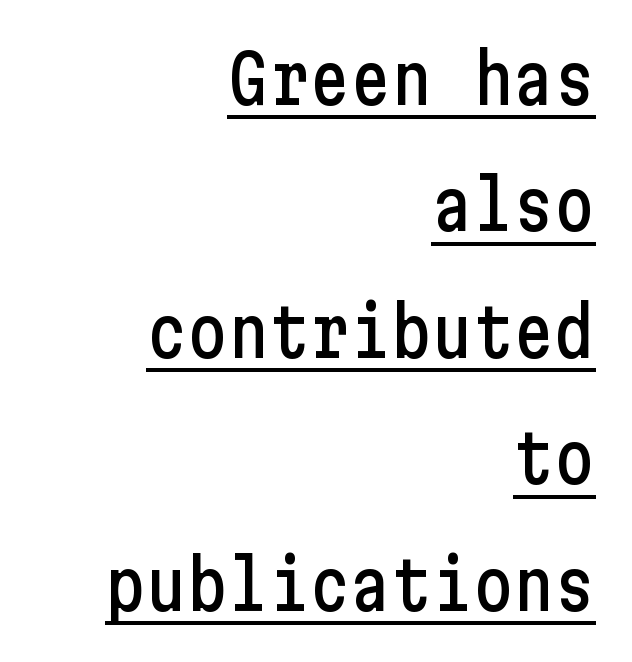
The image shows 68 px condensed sans-serif type, upright; set right-aligned, line spacing 1.86x, normal letter spacing, underlined; low stroke contrast and a medium x-height.
